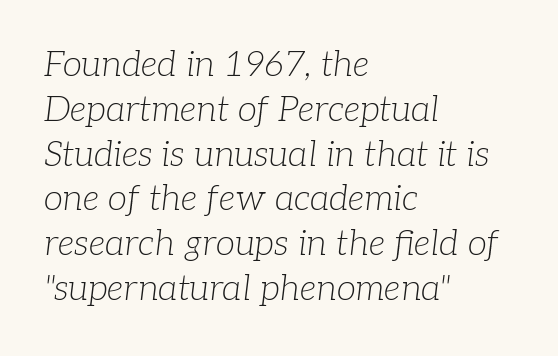
{"serif": "yes", "italic": "yes", "lean": "right", "slant_degrees": 7, "bold": "no", "weight": "light", "width": "normal", "stroke_contrast": "low", "x_height": "medium", "monospaced": "no", "underline": "no", "align": "left", "line_spacing": "normal", "line_spacing_ratio": 1.28, "letter_spacing": "normal", "letter_spacing_em": 0.0, "glyph_px": 35}
